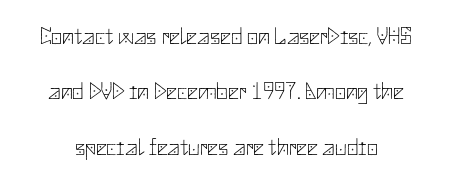
Posture: vertical. Stroke thickness stays within the range of a standard reading face or lighter. The leading is generous, giving the passage an open texture. This rendering features lettering with no underline. Tracking here is standard; glyphs follow each other at the usual distance.
